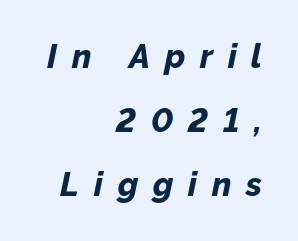
{"italic": "yes", "lean": "right", "slant_degrees": 12, "bold": "yes", "weight": "bold", "width": "normal", "stroke_contrast": "low", "x_height": "medium", "monospaced": "no", "underline": "no", "align": "right", "line_spacing": "loose", "line_spacing_ratio": 1.94, "letter_spacing": "wide", "letter_spacing_em": 0.45, "glyph_px": 33}
